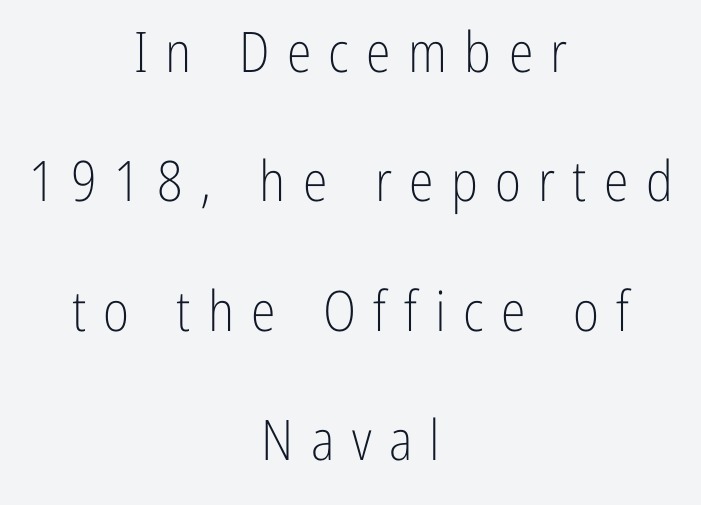
Do the characters align in a grid? No, the font is proportional. The face looks like a standard text weight, possibly lighter. Rendered with straight, roman letterforms. Characters follow at a spacing far wider than the type designer built in.
